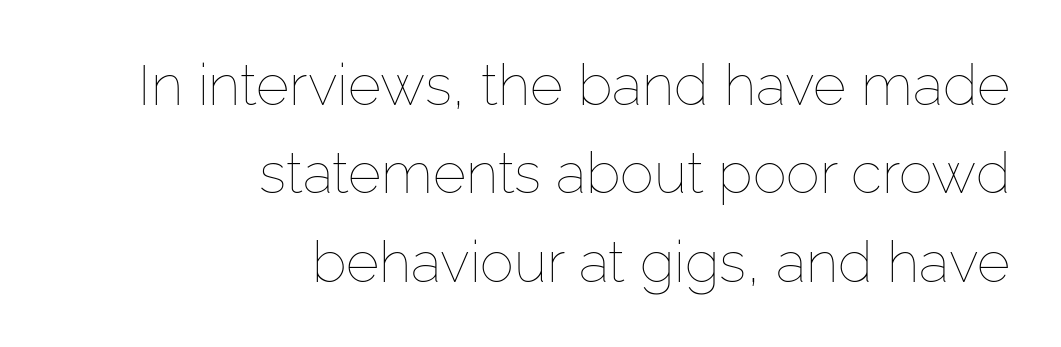
Q: Is the text bold? A: No.
Q: Is the text italic (slanted)? A: No, it is upright.
Q: Is the text underlined? A: No.
Q: How is the paragraph aligned? A: Right-aligned.
Q: Is the spacing between letters normal or unusually wide? A: Normal.
Q: Is the spacing between lines tight, normal or loose? A: Normal.
Q: Width (condensed, normal, or wide)? A: Normal.
Q: Stroke contrast? A: Low.
Q: x-height? A: Medium.
Q: Monospaced? A: No.
